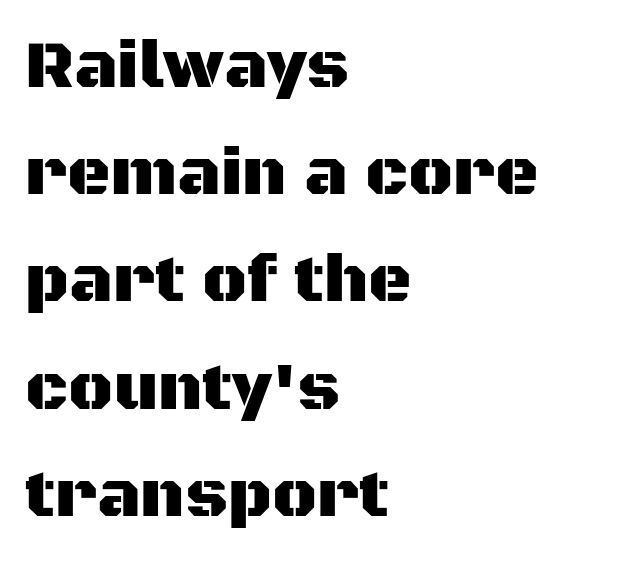
The image shows 67 px sans-serif type, upright; set left-aligned, normal line spacing (1.6x), normal letter spacing, not underlined; medium stroke contrast and a large x-height.
